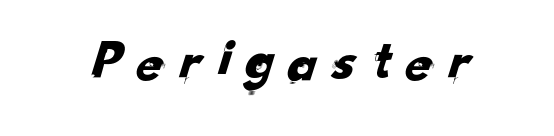
The image shows 59 px sans-serif type; set not underlined; low stroke contrast and a small x-height.
